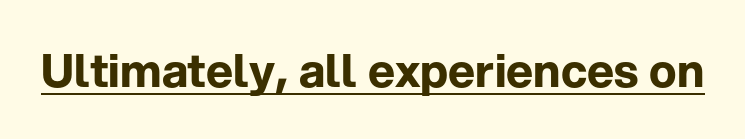
Q: Is the text bold? A: Yes.
Q: Is the text italic (slanted)? A: No, it is upright.
Q: Is the typeface a serif or a sans-serif typeface? A: Sans-serif.
Q: Is the text underlined? A: Yes.
Q: Is the spacing between letters normal or unusually wide? A: Normal.
Q: Width (condensed, normal, or wide)? A: Normal.
Q: Stroke contrast? A: Low.
Q: x-height? A: Medium.
Q: Monospaced? A: No.
